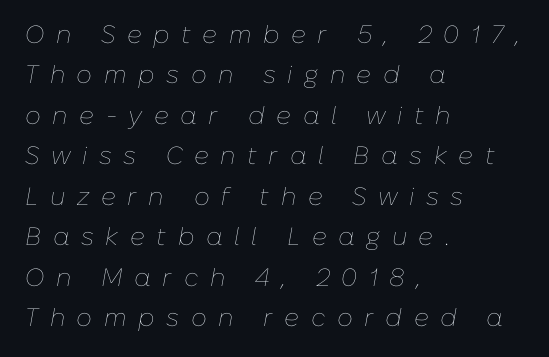
The image shows 25 px text type, italic (leaning right); set left-aligned, normal line spacing (1.62x), unusually wide letter spacing (+0.46 em), not underlined.
